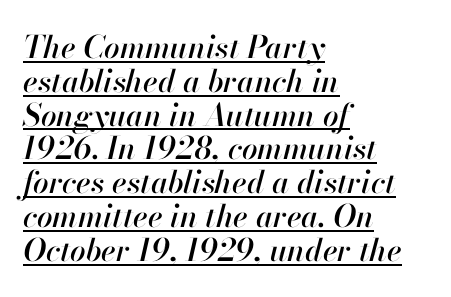
The image shows 31 px text type, italic (leaning right); set left-aligned, tight line spacing (1.09x), normal letter spacing, underlined; high stroke contrast and a small x-height.
